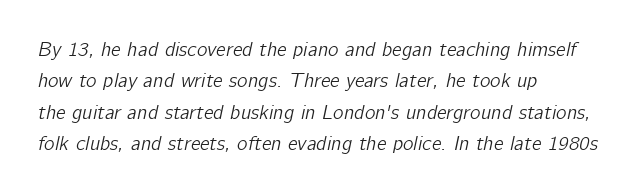
Q: Is the text italic (slanted)? A: Yes, it leans right by about 12 degrees.
Q: Is the text underlined? A: No.
Q: How is the paragraph aligned? A: Left-aligned.
Q: Is the spacing between letters normal or unusually wide? A: Normal.
Q: Is the spacing between lines tight, normal or loose? A: Normal.
